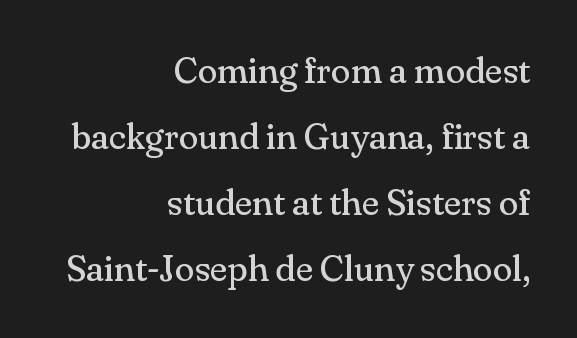
{"serif": "yes", "italic": "no", "bold": "no", "weight": "regular", "width": "normal", "stroke_contrast": "medium", "x_height": "small", "monospaced": "no", "underline": "no", "align": "right", "line_spacing_ratio": 1.83, "letter_spacing": "normal", "letter_spacing_em": 0.0, "glyph_px": 36}
